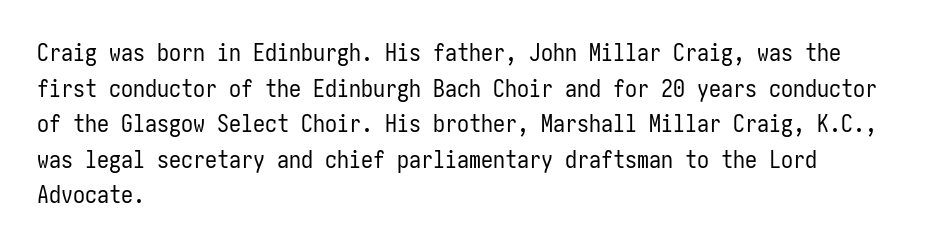
{"italic": "no", "bold": "no", "underline": "no", "align": "left", "line_spacing": "normal", "line_spacing_ratio": 1.48, "letter_spacing": "normal", "letter_spacing_em": 0.0, "glyph_px": 24}
